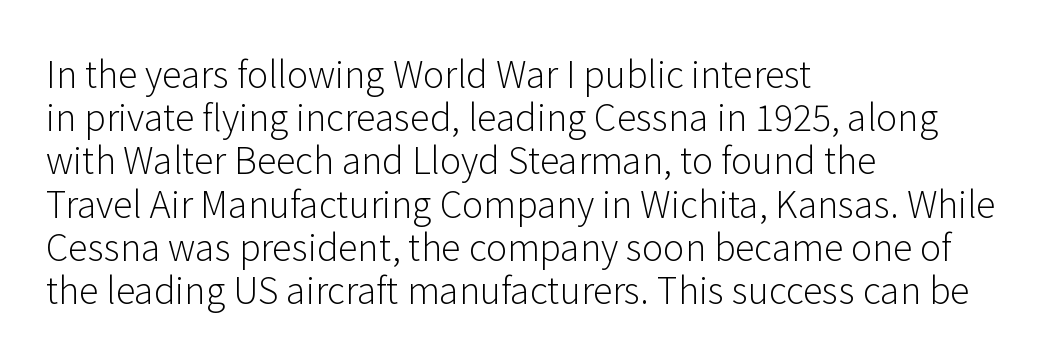
The image shows 36 px light sans-serif type, upright; set left-aligned, line spacing 1.2x, normal letter spacing, not underlined; low stroke contrast and a medium x-height.
